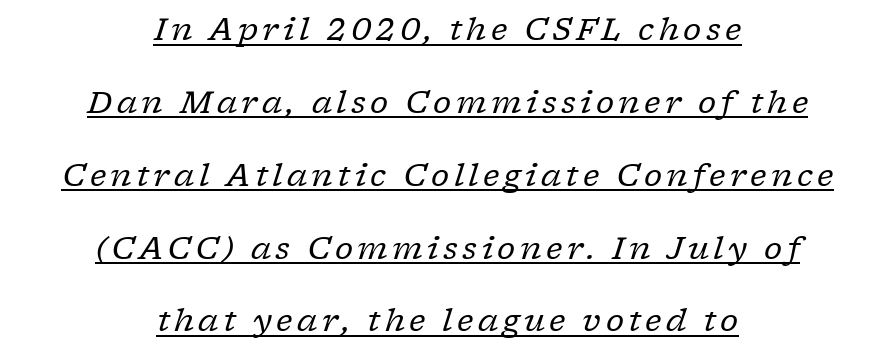
{"serif": "yes", "italic": "yes", "lean": "right", "slant_degrees": 17, "bold": "no", "weight": "regular", "width": "normal", "stroke_contrast": "low", "x_height": "medium", "monospaced": "no", "underline": "yes", "align": "center", "line_spacing": "loose", "line_spacing_ratio": 2.35, "glyph_px": 31}
